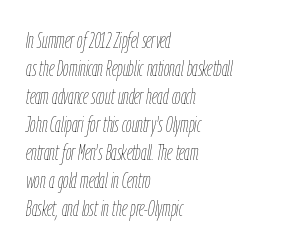
The image shows 22 px text type, italic (leaning right); set left-aligned, normal line spacing (1.27x), normal letter spacing, not underlined.
